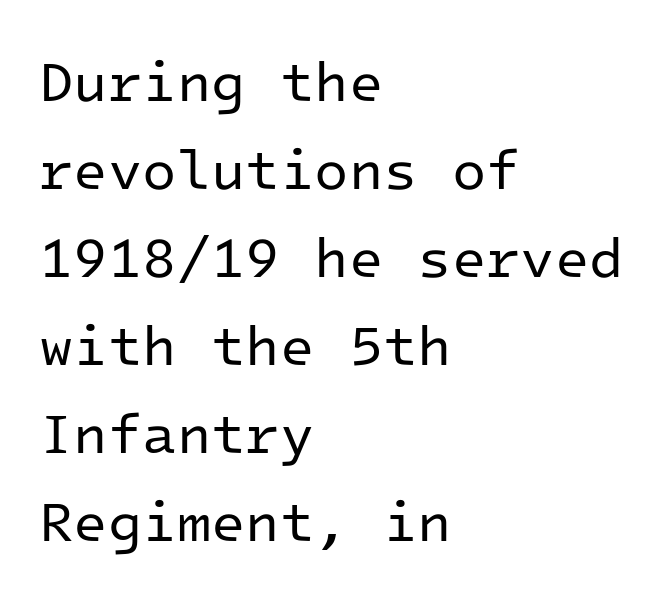
Q: Is the text bold? A: No.
Q: Is the text italic (slanted)? A: No, it is upright.
Q: Is the typeface a serif or a sans-serif typeface? A: Sans-serif.
Q: Is the text underlined? A: No.
Q: How is the paragraph aligned? A: Left-aligned.
Q: Is the spacing between letters normal or unusually wide? A: Normal.
Q: Is the spacing between lines tight, normal or loose? A: Normal.
Q: Width (condensed, normal, or wide)? A: Normal.
Q: Stroke contrast? A: Low.
Q: x-height? A: Medium.
Q: Monospaced? A: Yes.
